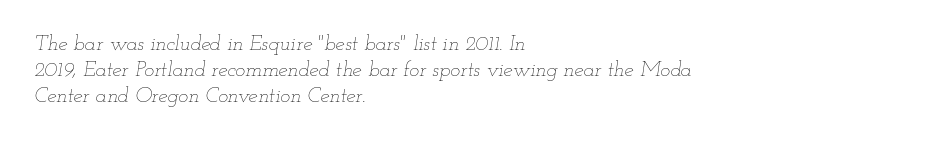
Q: Is the text bold? A: No.
Q: Is the text italic (slanted)? A: Yes, it leans right by about 12 degrees.
Q: Is the text underlined? A: No.
Q: How is the paragraph aligned? A: Left-aligned.
Q: Is the spacing between letters normal or unusually wide? A: Normal.
Q: Is the spacing between lines tight, normal or loose? A: Normal.
